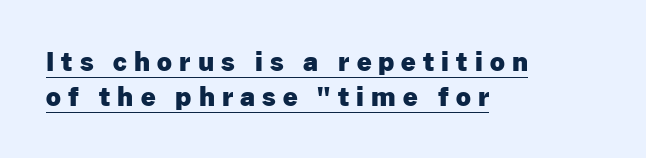
{"italic": "no", "bold": "yes", "underline": "yes", "align": "left", "line_spacing": "normal", "line_spacing_ratio": 1.35, "letter_spacing": "wide", "letter_spacing_em": 0.27, "glyph_px": 26}
